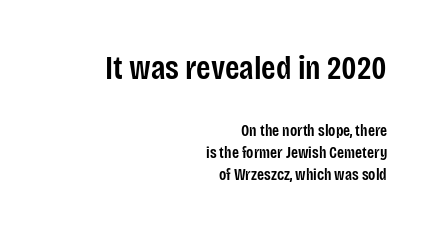
{"serif": "no", "italic": "no", "bold": "semi", "weight": "semibold", "width": "condensed", "stroke_contrast": "low", "x_height": "large", "monospaced": "no", "underline": "no", "align": "right", "line_spacing": "normal", "line_spacing_ratio": 1.4, "letter_spacing": "normal", "letter_spacing_em": 0.0, "larger_block": "first", "size_ratio": 2.06, "glyph_px": 33}
